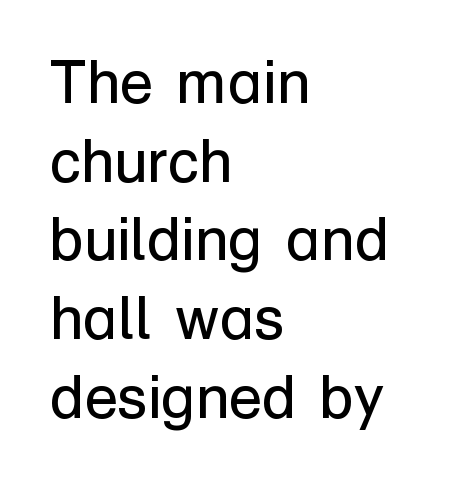
{"serif": "no", "italic": "no", "bold": "no", "weight": "regular", "width": "normal", "stroke_contrast": "low", "x_height": "medium", "monospaced": "no", "underline": "no", "align": "left", "line_spacing": "normal", "line_spacing_ratio": 1.29, "letter_spacing": "normal", "letter_spacing_em": 0.0, "glyph_px": 61}
